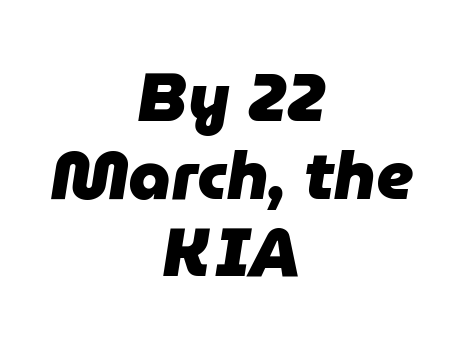
Typographic density is high because the face is bold. Students, note that the glyphs here touch the page at normal intervals. The paragraph shown floats in the horizontal middle. The passage shown is not underscored anywhere. Note the varied advance widths — an 'i' is clearly narrower than an 'm'.
